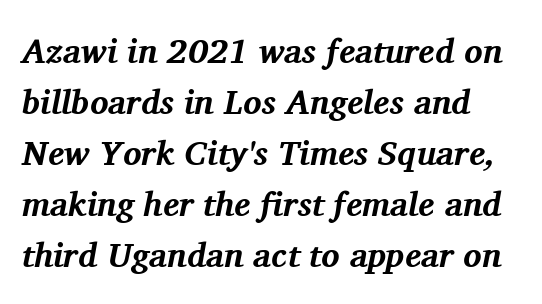
{"serif": "yes", "italic": "yes", "lean": "right", "slant_degrees": 11, "bold": "yes", "weight": "bold", "width": "normal", "stroke_contrast": "medium", "x_height": "medium", "monospaced": "no", "underline": "no", "line_spacing": "normal", "line_spacing_ratio": 1.5, "letter_spacing": "normal", "letter_spacing_em": 0.0, "glyph_px": 34}
